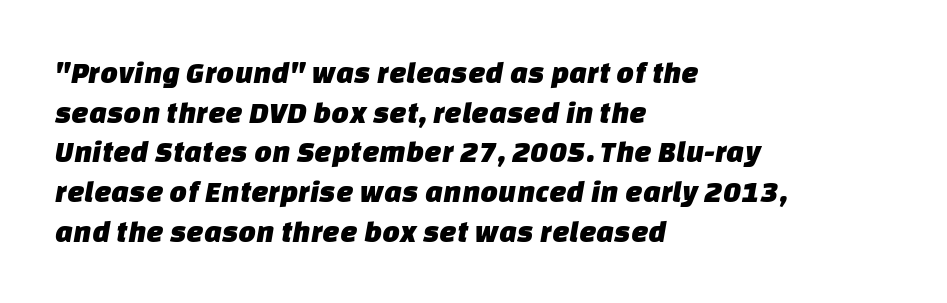
{"serif": "no", "width": "normal", "stroke_contrast": "low", "x_height": "large", "monospaced": "no", "underline": "no", "align": "left", "line_spacing": "normal", "line_spacing_ratio": 1.28, "letter_spacing": "normal", "letter_spacing_em": 0.0, "glyph_px": 31}
